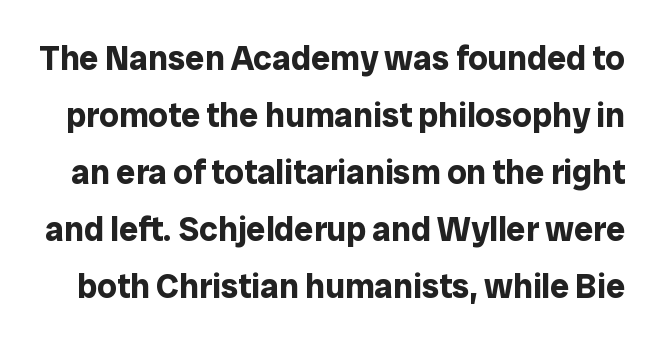
{"serif": "no", "italic": "no", "bold": "yes", "weight": "bold", "width": "normal", "stroke_contrast": "low", "x_height": "medium", "monospaced": "no", "underline": "no", "line_spacing": "normal", "line_spacing_ratio": 1.68, "letter_spacing": "normal", "letter_spacing_em": 0.0, "glyph_px": 34}
